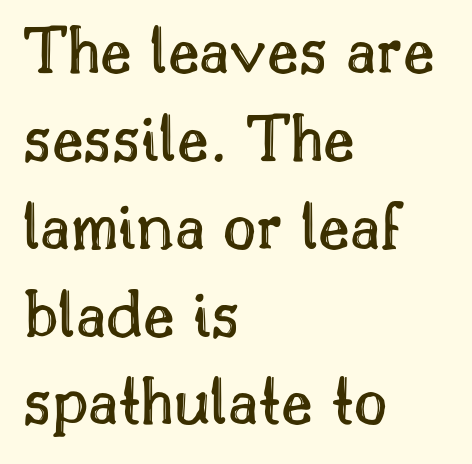
Q: Is the text italic (slanted)? A: No, it is upright.
Q: Is the text underlined? A: No.
Q: How is the paragraph aligned? A: Left-aligned.
Q: Is the spacing between letters normal or unusually wide? A: Normal.
Q: Width (condensed, normal, or wide)? A: Normal.
Q: x-height? A: Small.
Q: Monospaced? A: No.
